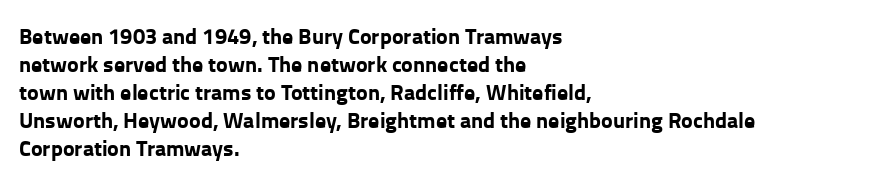
Q: Is the text bold? A: Yes.
Q: Is the text italic (slanted)? A: No, it is upright.
Q: Is the text underlined? A: No.
Q: How is the paragraph aligned? A: Left-aligned.
Q: Is the spacing between letters normal or unusually wide? A: Normal.
Q: Is the spacing between lines tight, normal or loose? A: Normal.
